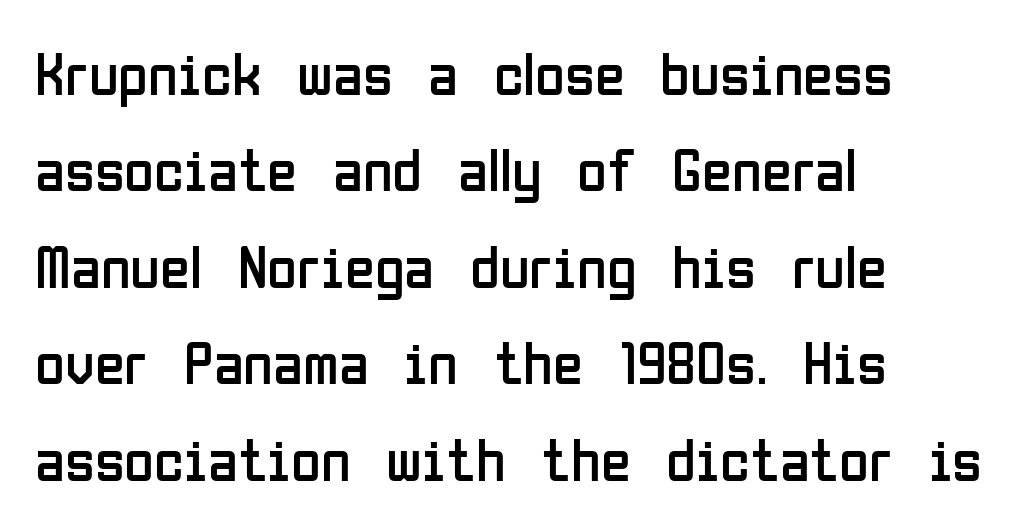
{"serif": "no", "italic": "no", "bold": "no", "weight": "regular", "width": "condensed", "stroke_contrast": "low", "x_height": "medium", "monospaced": "no", "underline": "no", "align": "left", "line_spacing": "normal", "line_spacing_ratio": 1.58, "letter_spacing": "normal", "letter_spacing_em": 0.0, "glyph_px": 61}
